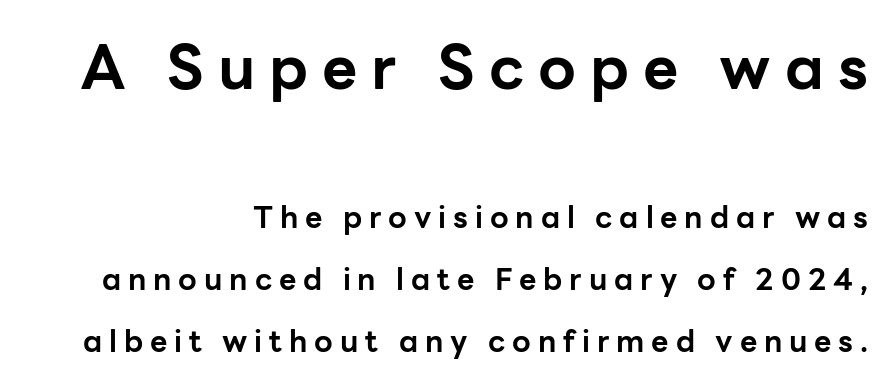
{"serif": "no", "italic": "no", "bold": "yes", "weight": "bold", "width": "normal", "stroke_contrast": "low", "x_height": "medium", "monospaced": "no", "underline": "no", "align": "right", "line_spacing": "loose", "line_spacing_ratio": 2.06, "letter_spacing": "wide", "letter_spacing_em": 0.23, "larger_block": "first", "size_ratio": 2.03, "glyph_px": 61}
